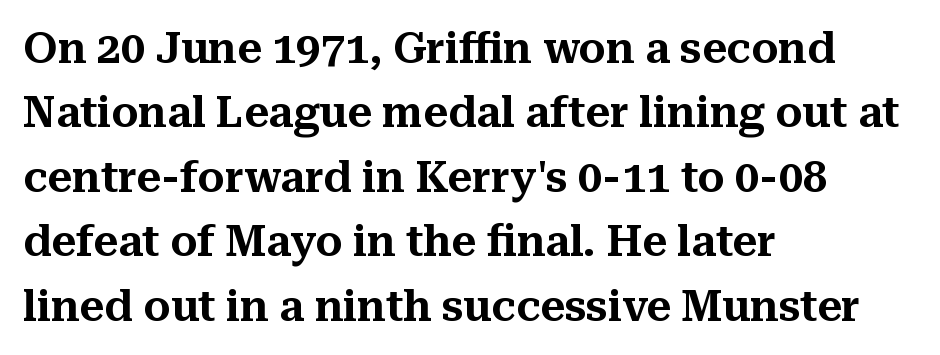
The image shows 43 px serif type, upright; set left-aligned, normal line spacing (1.5x), normal letter spacing, not underlined; medium stroke contrast and a medium x-height.
